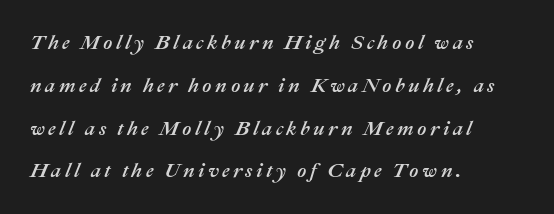
The image shows 20 px text type, italic (leaning right); set left-aligned, loose line spacing (2.14x), not underlined.
